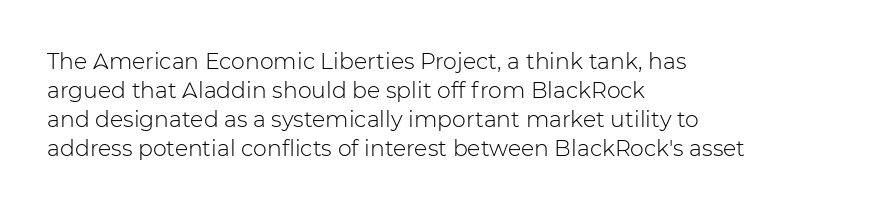
The image shows 22 px text type, upright; set left-aligned, normal line spacing (1.32x), normal letter spacing, not underlined.
